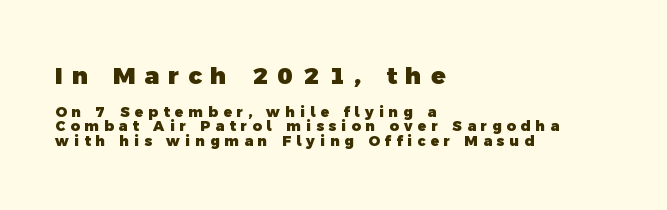
{"bold": "yes", "underline": "no", "align": "left", "line_spacing": "tight", "line_spacing_ratio": 1.06, "letter_spacing": "wide", "letter_spacing_em": 0.37, "larger_block": "first", "size_ratio": 1.71, "glyph_px": 24}
